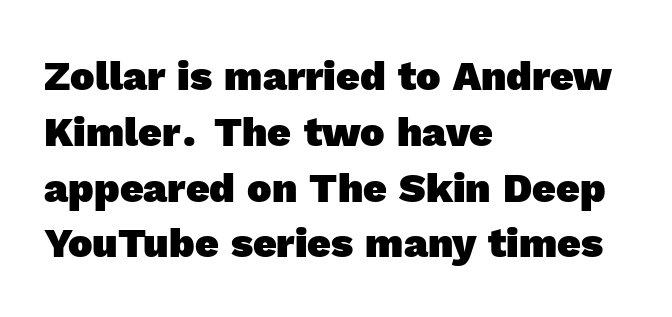
Q: Is the text bold? A: Yes.
Q: Is the typeface a serif or a sans-serif typeface? A: Sans-serif.
Q: Is the text underlined? A: No.
Q: How is the paragraph aligned? A: Left-aligned.
Q: Is the spacing between letters normal or unusually wide? A: Normal.
Q: Is the spacing between lines tight, normal or loose? A: Normal.
Q: Width (condensed, normal, or wide)? A: Normal.
Q: x-height? A: Medium.
Q: Monospaced? A: No.
